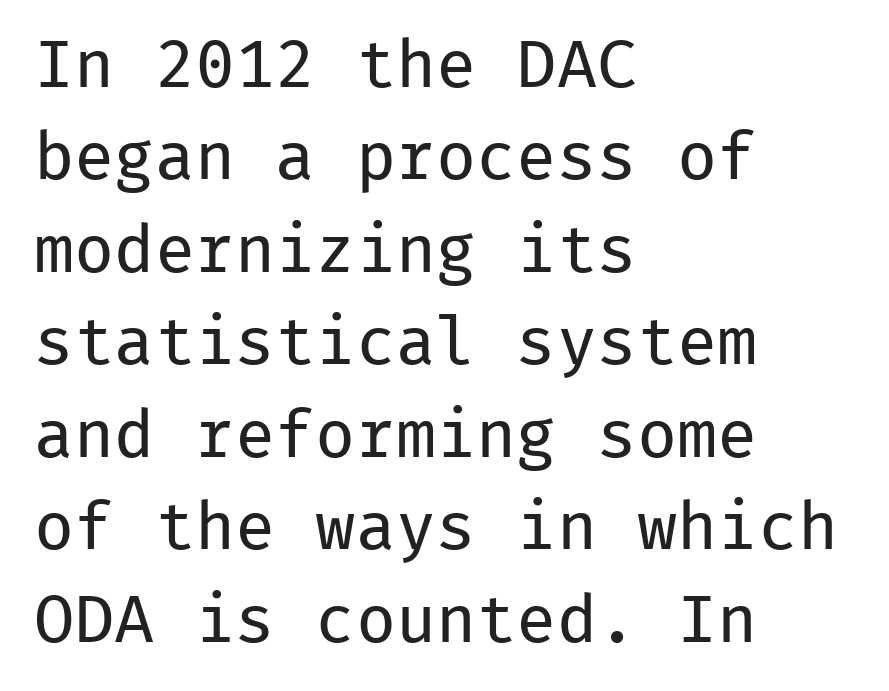
{"serif": "no", "italic": "no", "bold": "no", "weight": "regular", "width": "normal", "stroke_contrast": "low", "x_height": "medium", "monospaced": "yes", "underline": "no", "align": "left", "line_spacing": "normal", "line_spacing_ratio": 1.38, "letter_spacing": "normal", "letter_spacing_em": 0.0, "glyph_px": 67}
